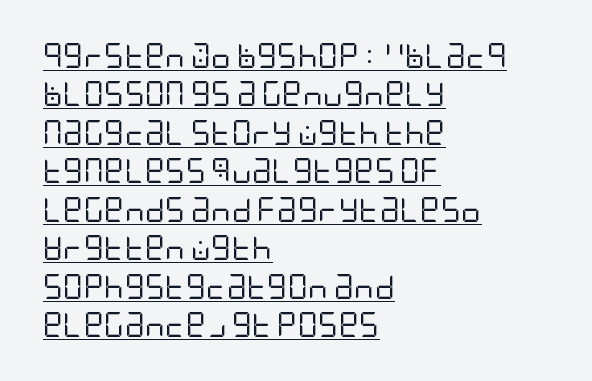
{"italic": "no", "bold": "no", "underline": "yes", "align": "left", "line_spacing": "normal", "line_spacing_ratio": 1.54, "letter_spacing": "normal", "letter_spacing_em": 0.0, "glyph_px": 25}
